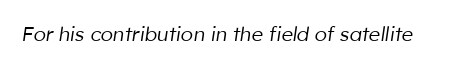
Q: Is the text bold? A: No.
Q: Is the text italic (slanted)? A: Yes, it leans right by about 8 degrees.
Q: Is the text underlined? A: No.
Q: Is the spacing between letters normal or unusually wide? A: Normal.
